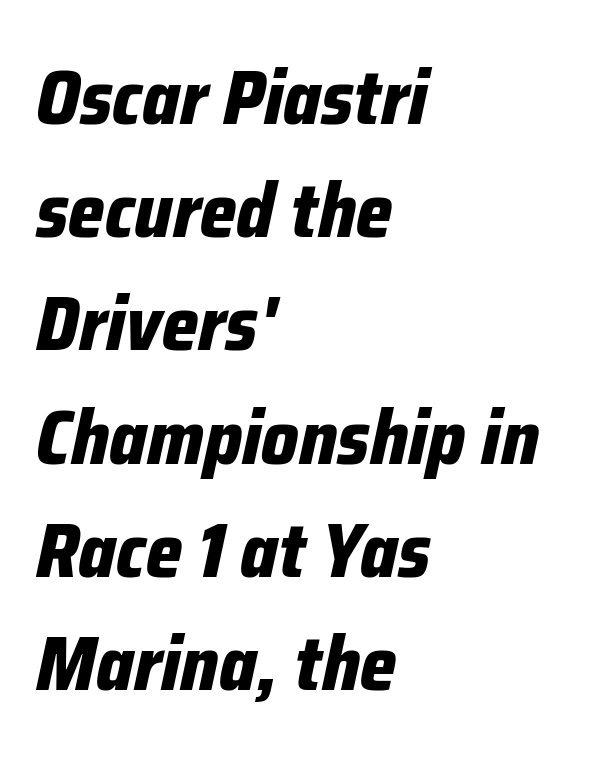
{"italic": "yes", "lean": "right", "slant_degrees": 12, "bold": "yes", "weight": "bold", "width": "condensed", "stroke_contrast": "low", "x_height": "medium", "monospaced": "no", "underline": "no", "align": "left", "line_spacing": "normal", "line_spacing_ratio": 1.47, "letter_spacing": "normal", "letter_spacing_em": 0.0, "glyph_px": 77}
